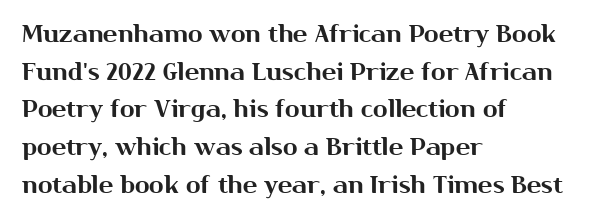
Students, observe: this is what conventionally led text looks like. When letters stand straight like this, we call the style roman or upright. Horizontally, the lines are justified to the leading edge only. The type is set solid horizontally, with unmodified tracking. The baseline area is clear.
